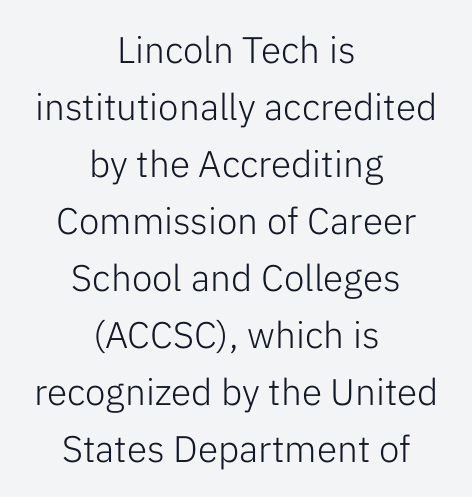
{"serif": "no", "italic": "no", "bold": "no", "weight": "light", "width": "normal", "stroke_contrast": "low", "x_height": "medium", "monospaced": "no", "underline": "no", "align": "center", "line_spacing": "normal", "line_spacing_ratio": 1.54, "letter_spacing": "normal", "letter_spacing_em": 0.0, "glyph_px": 37}
